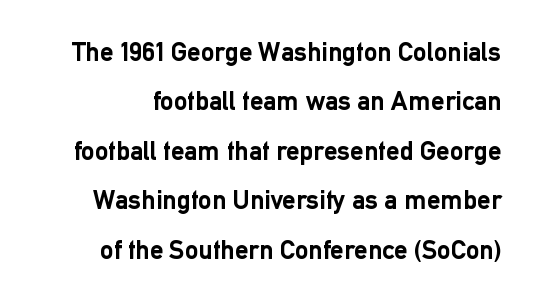
A typesetter would mark this as roman, not italic. What weight is shown? A full bold with thick strokes. The specimen omits any rule beneath the text block's lines. There is no visible air inserted between adjacent glyphs.
